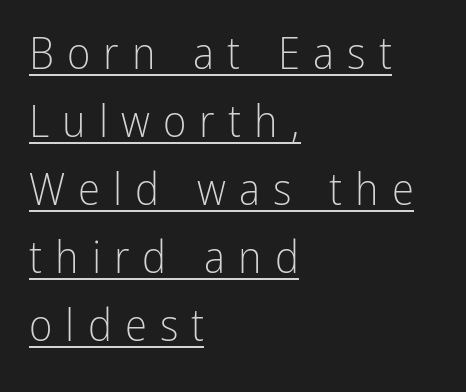
Q: Is the text bold? A: No.
Q: Is the text italic (slanted)? A: No, it is upright.
Q: Is the typeface a serif or a sans-serif typeface? A: Sans-serif.
Q: Is the text underlined? A: Yes.
Q: How is the paragraph aligned? A: Left-aligned.
Q: Is the spacing between letters normal or unusually wide? A: Unusually wide.
Q: Is the spacing between lines tight, normal or loose? A: Normal.
Q: Width (condensed, normal, or wide)? A: Condensed.
Q: Stroke contrast? A: Low.
Q: x-height? A: Medium.
Q: Monospaced? A: No.
